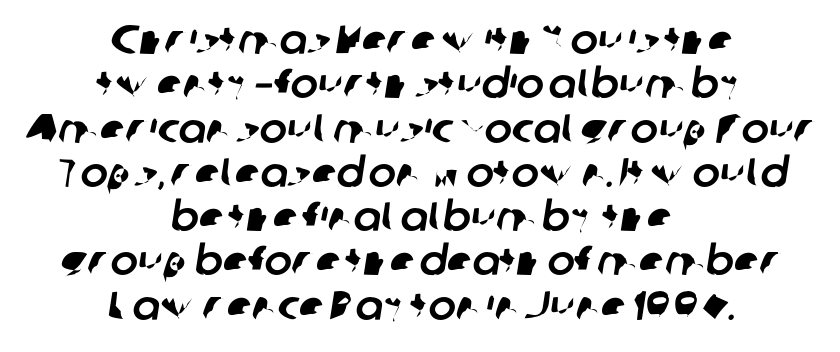
{"serif": "no", "width": "normal", "stroke_contrast": "low", "x_height": "medium", "monospaced": "no", "underline": "no", "align": "center", "line_spacing": "tight", "line_spacing_ratio": 1.08, "letter_spacing": "normal", "letter_spacing_em": 0.0, "glyph_px": 41}
